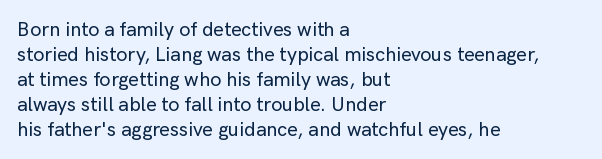
The image shows 20 px text type, upright; set left-aligned, normal line spacing (1.25x), normal letter spacing, not underlined.
